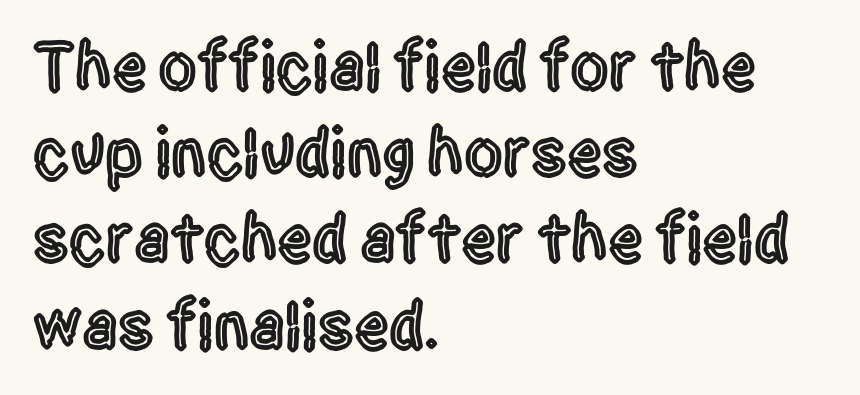
The image shows 69 px condensed sans-serif type, upright; set left-aligned, normal line spacing (1.25x), normal letter spacing, not underlined; a large x-height.
